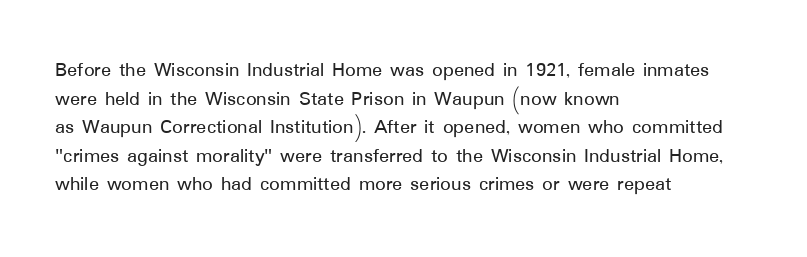
The image shows 21 px text type, upright; set left-aligned, normal line spacing (1.36x), normal letter spacing, not underlined.
